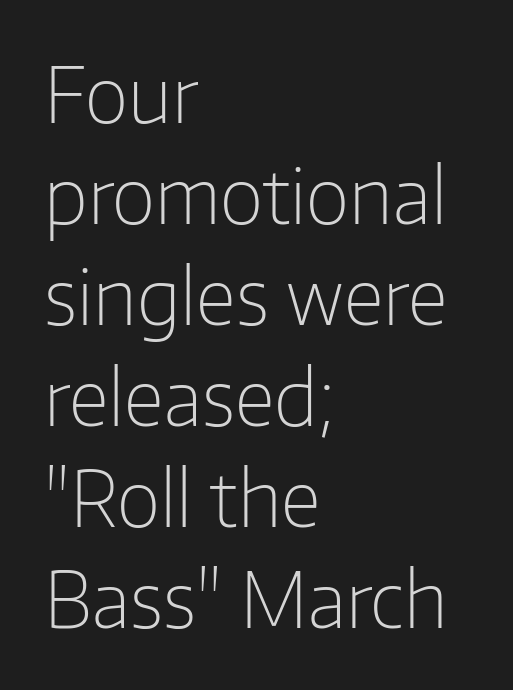
The image shows 76 px light sans-serif type, upright; set left-aligned, normal line spacing (1.33x), normal letter spacing, not underlined; low stroke contrast and a medium x-height.
